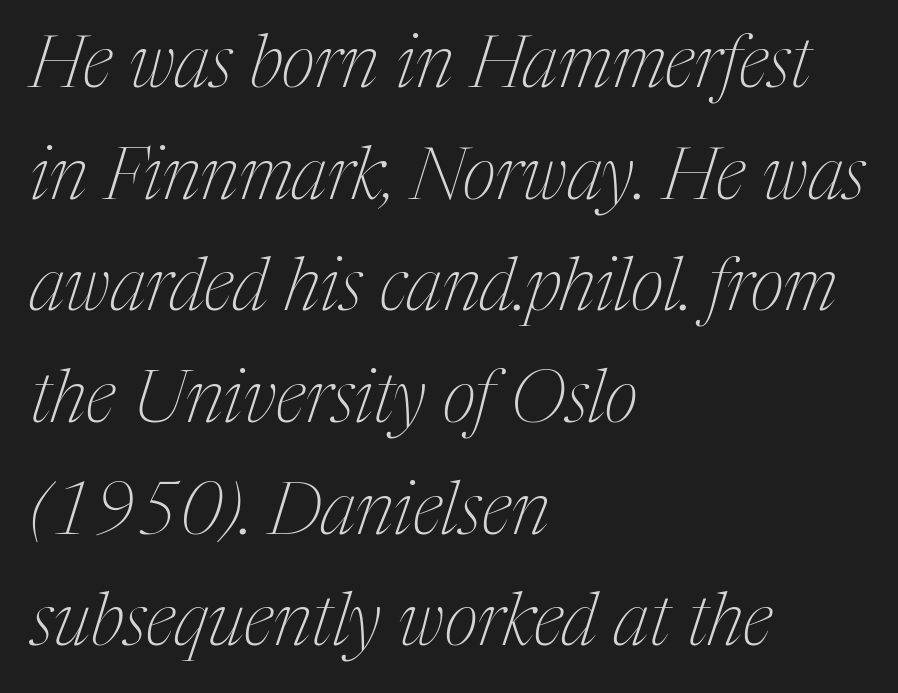
To sum up the face: it has serifs. The lines sit at an ordinary, default distance from one another. Tall strokes in this sample are angled rather than plumb. Counters stay open thanks to moderate or lighter strokes. Spacing verdict: proportional, widths tailored to each character.
